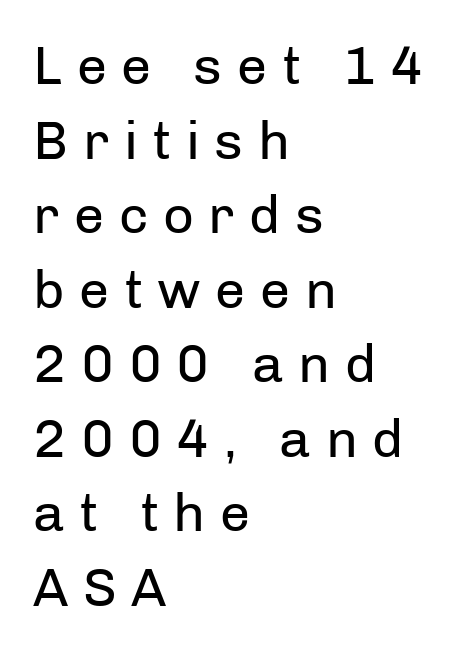
The tracking jumps out immediately: characters are airy and widely separated. These lines are rendered in a variable-pitch font. Left-aligned paragraph, ragged on the right. If you measured baseline to baseline, you'd find a middling distance. The characters display no serif detailing; their extremities are plain.
